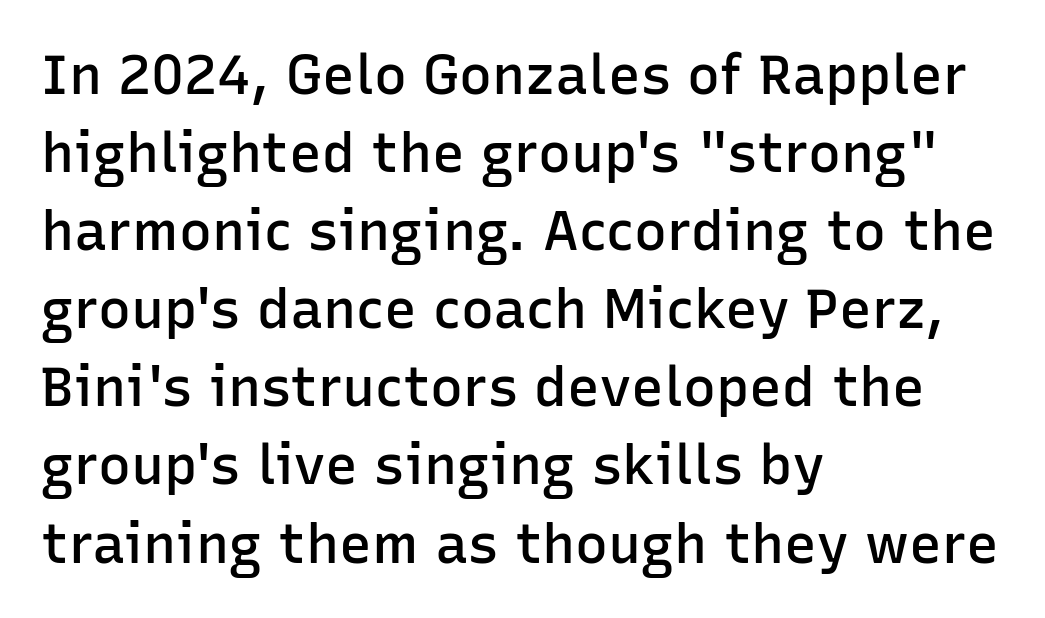
The face used here is proportionally spaced, like ordinary book or web type. The glyphs in this specimen are sans serif. This sample uses an upright cut, with every glyph sitting square on the baseline. The strokes are fattened partway — semibold, not bold.
